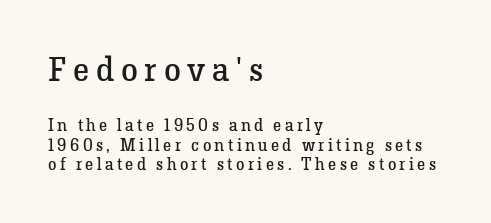
The image shows 34 px regular-weight serif type, upright; set left-aligned, tight line spacing (1.15x), unusually wide letter spacing (+0.2 em), not underlined; the first (top) block is 2.0x larger; low stroke contrast and a medium x-height.
